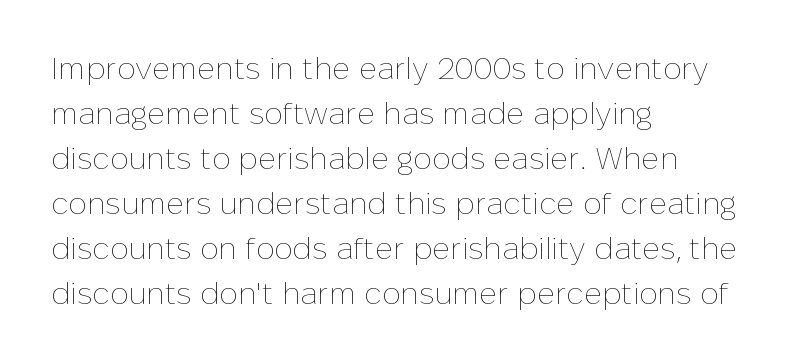
Q: Is the text bold? A: No.
Q: Is the text italic (slanted)? A: No, it is upright.
Q: Is the text underlined? A: No.
Q: How is the paragraph aligned? A: Left-aligned.
Q: Is the spacing between letters normal or unusually wide? A: Normal.
Q: Is the spacing between lines tight, normal or loose? A: Normal.
Q: Width (condensed, normal, or wide)? A: Normal.
Q: Stroke contrast? A: Low.
Q: x-height? A: Medium.
Q: Monospaced? A: No.
